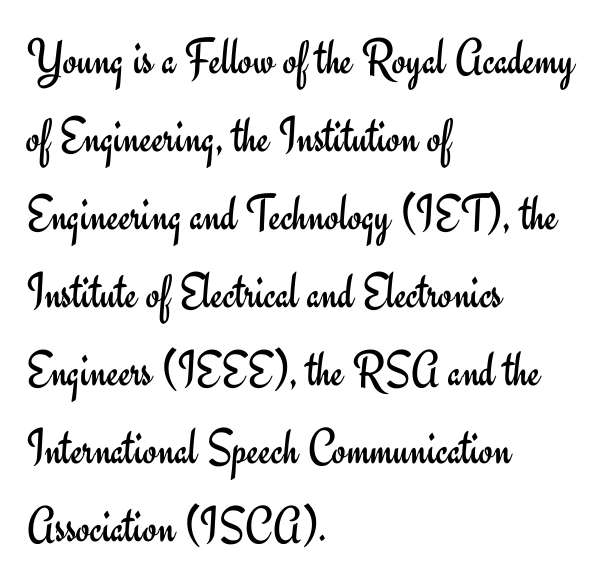
The image shows 51 px regular-weight sans-serif type; set left-aligned, normal line spacing (1.53x), normal letter spacing, not underlined; low stroke contrast and a small x-height.
